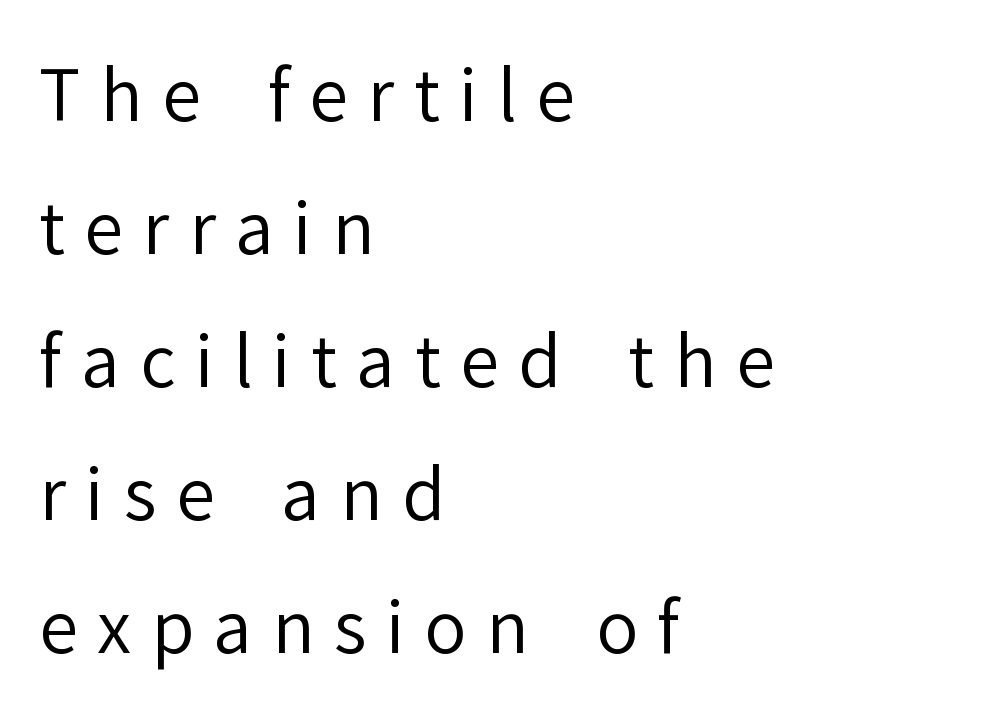
Q: Is the text bold? A: No.
Q: Is the text italic (slanted)? A: No, it is upright.
Q: Is the typeface a serif or a sans-serif typeface? A: Sans-serif.
Q: Is the text underlined? A: No.
Q: How is the paragraph aligned? A: Left-aligned.
Q: Is the spacing between letters normal or unusually wide? A: Unusually wide.
Q: Is the spacing between lines tight, normal or loose? A: Loose.
Q: Width (condensed, normal, or wide)? A: Normal.
Q: Stroke contrast? A: Low.
Q: x-height? A: Medium.
Q: Monospaced? A: No.
